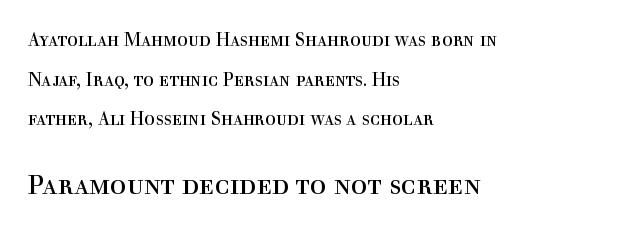
The image shows 27 px text type, upright; set left-aligned, loose line spacing (2.2x), normal letter spacing, not underlined; the second (bottom) block is 1.5x larger.
